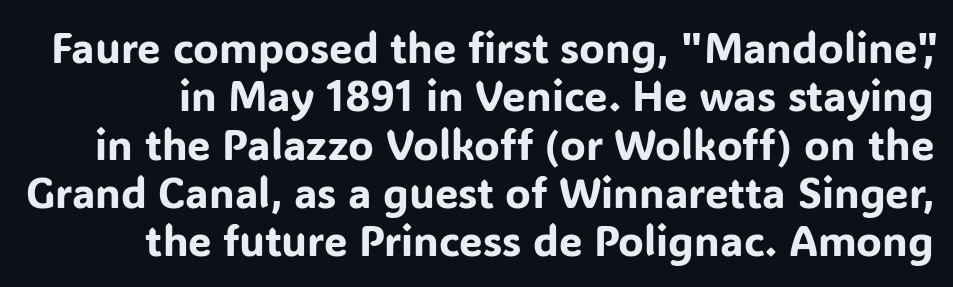
Q: Is the text italic (slanted)? A: No, it is upright.
Q: Is the typeface a serif or a sans-serif typeface? A: Sans-serif.
Q: Is the text underlined? A: No.
Q: Is the spacing between letters normal or unusually wide? A: Normal.
Q: Is the spacing between lines tight, normal or loose? A: Tight.
Q: Width (condensed, normal, or wide)? A: Normal.
Q: Stroke contrast? A: Low.
Q: x-height? A: Medium.
Q: Monospaced? A: No.
